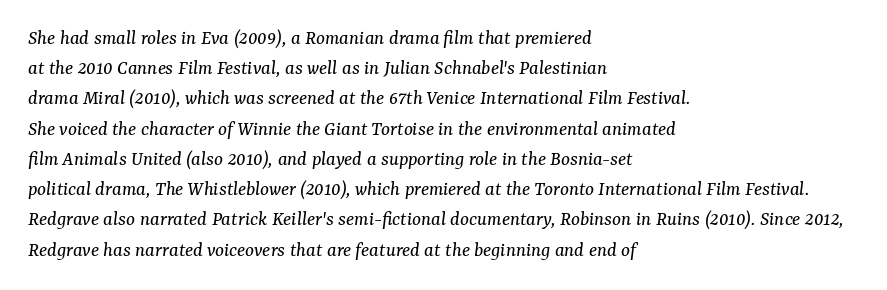
The image shows 21 px text type, italic (leaning right); set left-aligned, normal line spacing (1.44x), normal letter spacing, not underlined.
